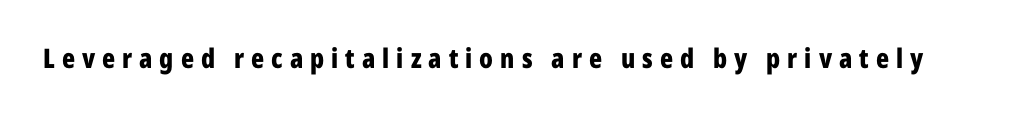
{"italic": "no", "bold": "yes", "underline": "no", "letter_spacing": "wide", "letter_spacing_em": 0.26, "glyph_px": 27}
